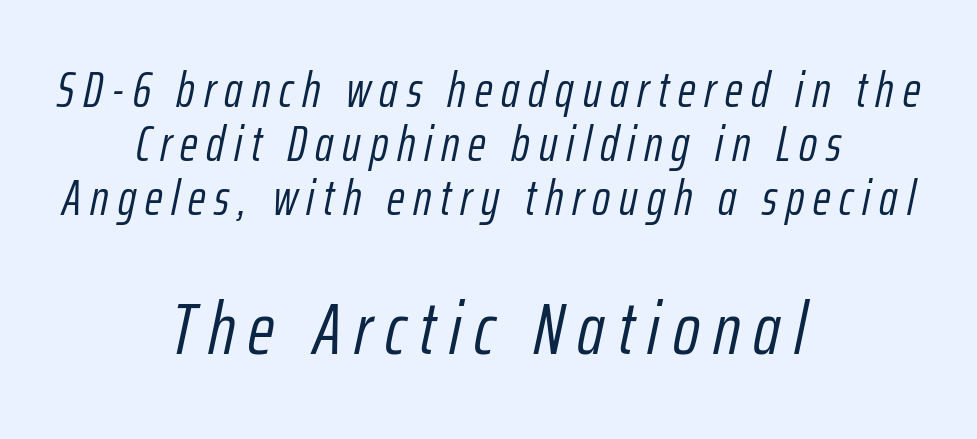
The image shows 73 px light, condensed type, italic (leaning right); set centered, tight line spacing (1.1x), not underlined; the second (bottom) block is 1.49x larger; low stroke contrast and a medium x-height.
